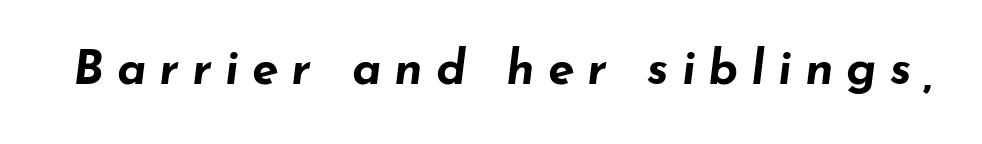
The letters are slanted; this is an italic face. You could only call the tracking loose — the letters float apart. This sample has the flowing, uneven cadence of proportional lettering. Typesetter's note: full bold, strokes at maximum text heaviness. Lines of text with bare space underneath.
